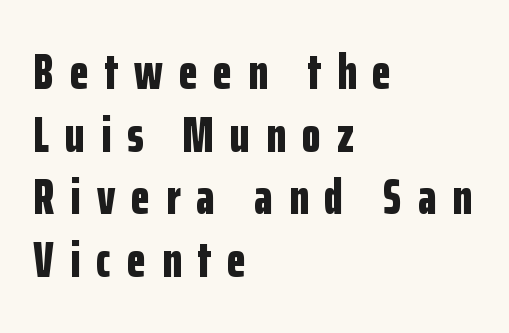
{"serif": "no", "italic": "no", "bold": "yes", "weight": "bold", "width": "condensed", "stroke_contrast": "low", "x_height": "medium", "monospaced": "no", "underline": "no", "align": "left", "line_spacing": "normal", "line_spacing_ratio": 1.28, "letter_spacing": "wide", "letter_spacing_em": 0.33, "glyph_px": 49}
